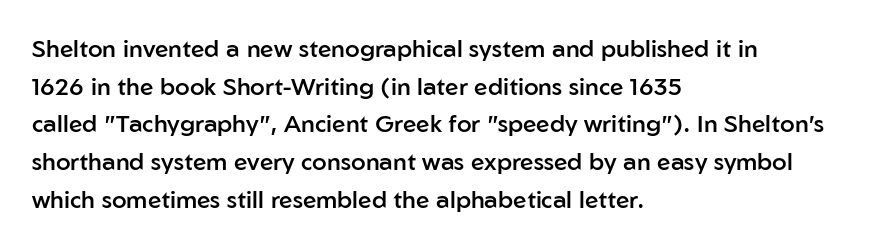
Q: Is the text bold? A: Semi-bold.
Q: Is the text italic (slanted)? A: No, it is upright.
Q: Is the text underlined? A: No.
Q: How is the paragraph aligned? A: Left-aligned.
Q: Is the spacing between letters normal or unusually wide? A: Normal.
Q: Is the spacing between lines tight, normal or loose? A: Normal.
